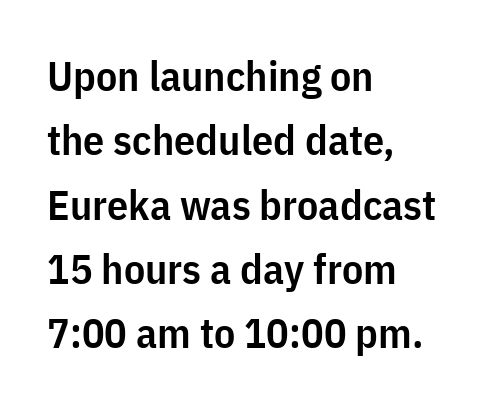
Q: Is the text bold? A: Semi-bold.
Q: Is the text italic (slanted)? A: No, it is upright.
Q: Is the typeface a serif or a sans-serif typeface? A: Sans-serif.
Q: Is the text underlined? A: No.
Q: How is the paragraph aligned? A: Left-aligned.
Q: Is the spacing between letters normal or unusually wide? A: Normal.
Q: Is the spacing between lines tight, normal or loose? A: Normal.
Q: Width (condensed, normal, or wide)? A: Condensed.
Q: Stroke contrast? A: Low.
Q: x-height? A: Medium.
Q: Monospaced? A: No.
